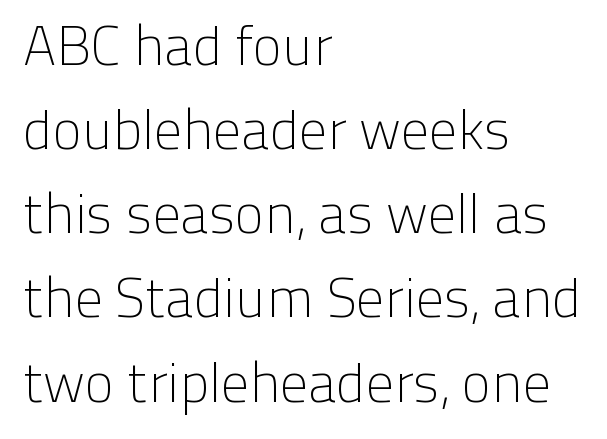
Q: Is the text bold? A: No.
Q: Is the text italic (slanted)? A: No, it is upright.
Q: Is the typeface a serif or a sans-serif typeface? A: Sans-serif.
Q: Is the text underlined? A: No.
Q: How is the paragraph aligned? A: Left-aligned.
Q: Is the spacing between letters normal or unusually wide? A: Normal.
Q: Is the spacing between lines tight, normal or loose? A: Normal.
Q: Width (condensed, normal, or wide)? A: Normal.
Q: Stroke contrast? A: Low.
Q: x-height? A: Medium.
Q: Monospaced? A: No.
